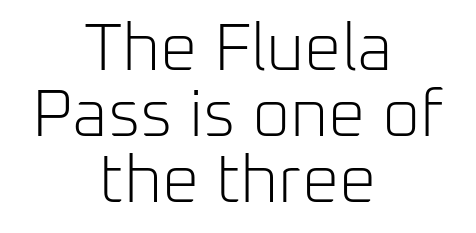
The image shows 66 px light sans-serif type, upright; set centered, tight line spacing (1.0x), normal letter spacing, not underlined; low stroke contrast and a medium x-height.
